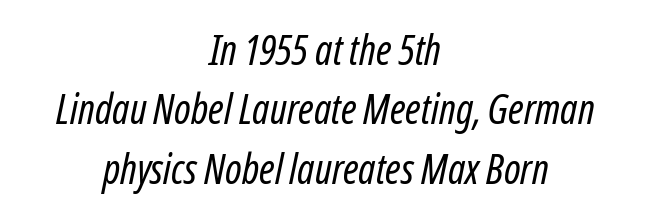
Each letter keeps its own natural width here, so spacing adapts to shape. You can tell it's italic because the verticals aren't actually vertical. Honestly, there is no underline to notice here at all. Evenly set lines give the paragraph a standard silhouette.
